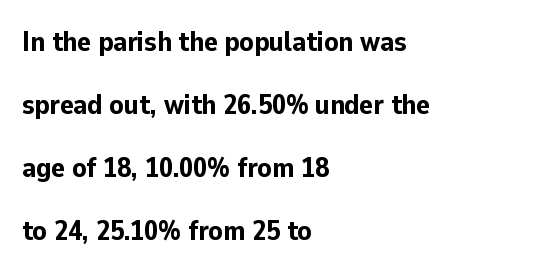
{"serif": "no", "italic": "no", "bold": "yes", "weight": "bold", "width": "normal", "stroke_contrast": "low", "x_height": "medium", "monospaced": "no", "underline": "no", "align": "left", "line_spacing": "loose", "line_spacing_ratio": 2.25, "letter_spacing": "normal", "letter_spacing_em": 0.0, "glyph_px": 28}
